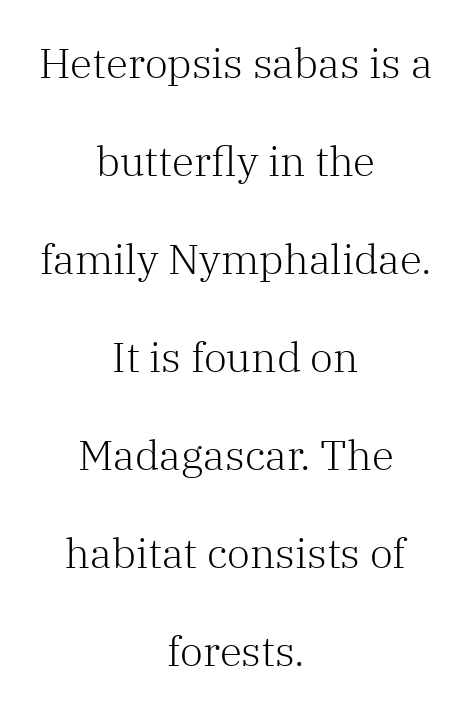
This reads as an unemphasized weight, regular at the heaviest. Unlike a clean sans, this face finishes its strokes with serifs. A typesetter would call this proportional, since set widths differ per character. The specimen omits any rule beneath the text block's lines. The tracking reads as untouched default to a designer's eye.
